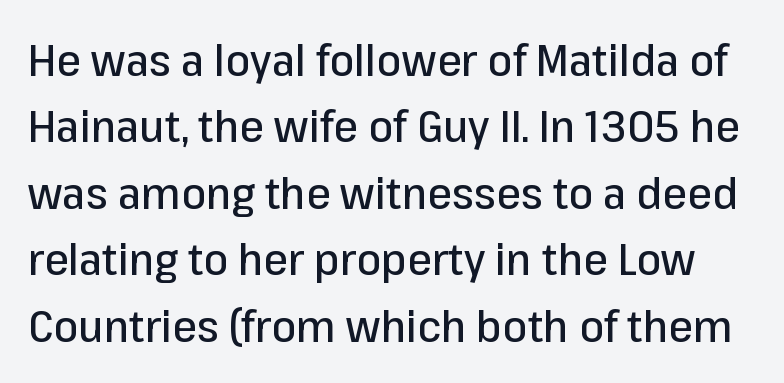
The image shows 44 px sans-serif type, upright; set normal line spacing (1.51x), normal letter spacing, not underlined; low stroke contrast and a medium x-height.
